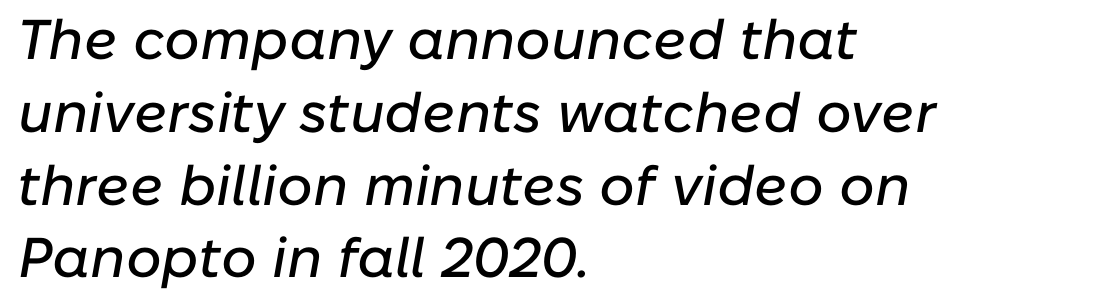
If you drew a ruler down the left edge, every line would touch it. A typesetter would call this leading conventional body-copy spacing. Clear beneath every line of the passage. Notice how the stems are inclined rather than vertical — that's the hallmark of italics. No extra tracking has been applied to these lines. A typesetter would call this proportional, since set widths differ per character.
